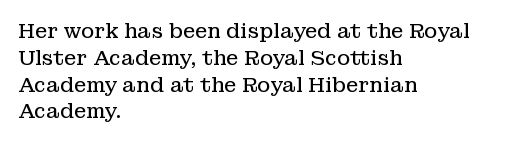
Q: Is the text bold? A: No.
Q: Is the text italic (slanted)? A: No, it is upright.
Q: Is the text underlined? A: No.
Q: How is the paragraph aligned? A: Left-aligned.
Q: Is the spacing between letters normal or unusually wide? A: Normal.
Q: Is the spacing between lines tight, normal or loose? A: Normal.
